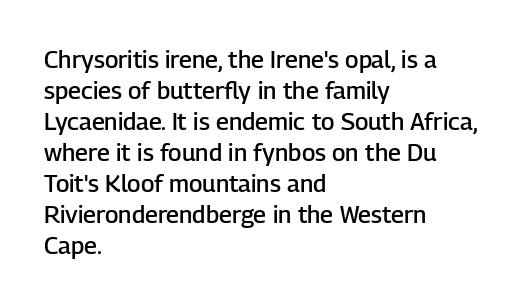
{"italic": "no", "bold": "semi", "underline": "no", "align": "left", "line_spacing": "normal", "line_spacing_ratio": 1.29, "letter_spacing": "normal", "letter_spacing_em": 0.0, "glyph_px": 24}
